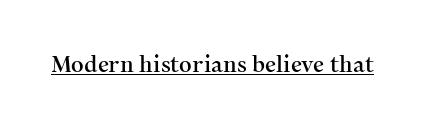
Q: Is the text italic (slanted)? A: No, it is upright.
Q: Is the text underlined? A: Yes.
Q: Is the spacing between letters normal or unusually wide? A: Normal.
